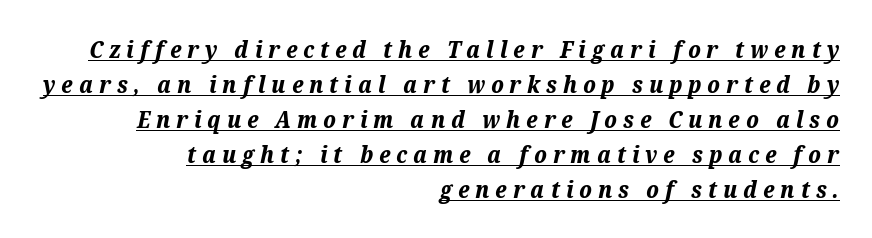
Regular leading. A baseline rule has been typeset under these characters. Does the copy run flush right? Yes — the right margin is perfectly even. The letters are bold, with thick, heavy strokes. Here the glyphs are tracked loosely, breaking word shapes into spaced letters.
